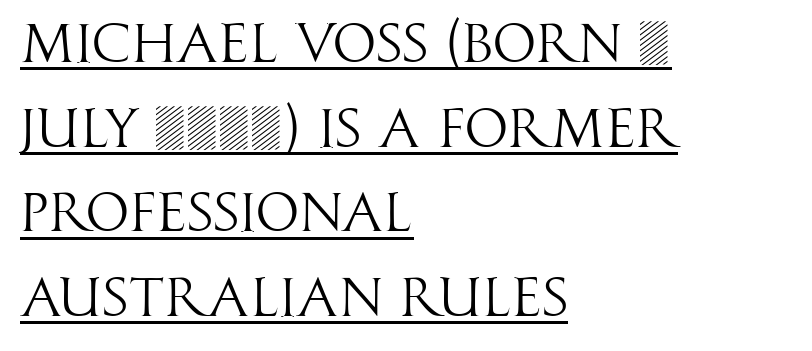
{"serif": "no", "italic": "no", "bold": "no", "weight": "light", "width": "condensed", "stroke_contrast": "high", "x_height": "large", "monospaced": "no", "underline": "yes", "align": "left", "line_spacing": "normal", "line_spacing_ratio": 1.54, "letter_spacing": "normal", "letter_spacing_em": 0.0, "glyph_px": 55}
